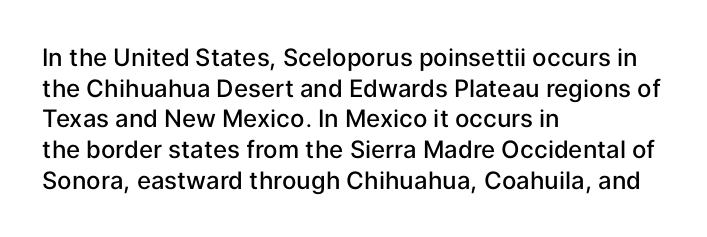
The image shows 24 px text type, upright; set left-aligned, normal line spacing (1.28x), normal letter spacing, not underlined.
